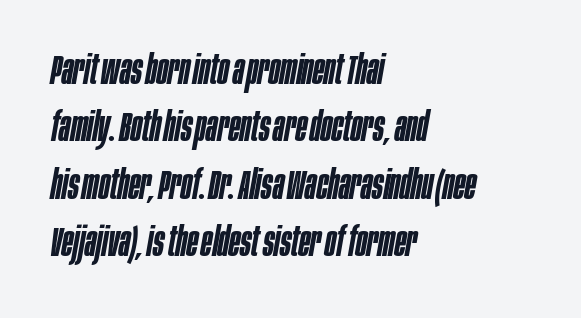
The image shows 41 px semibold, condensed type, italic (leaning right); set left-aligned, normal line spacing (1.4x), normal letter spacing, not underlined; low stroke contrast and a large x-height.
